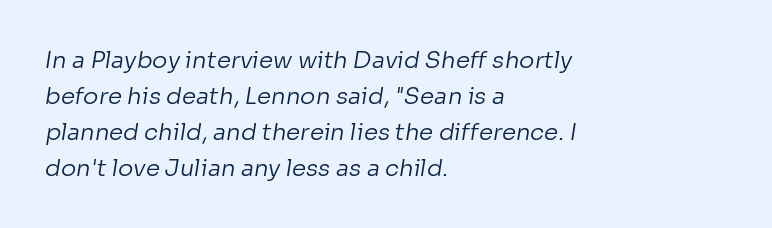
Q: Is the text bold? A: No.
Q: Is the text underlined? A: No.
Q: How is the paragraph aligned? A: Left-aligned.
Q: Is the spacing between letters normal or unusually wide? A: Normal.
Q: Is the spacing between lines tight, normal or loose? A: Normal.
